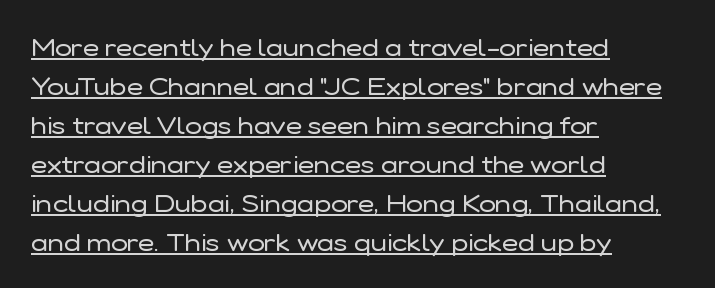
{"italic": "no", "bold": "no", "underline": "yes", "align": "left", "line_spacing": "normal", "line_spacing_ratio": 1.56, "letter_spacing": "normal", "letter_spacing_em": 0.0, "glyph_px": 25}
